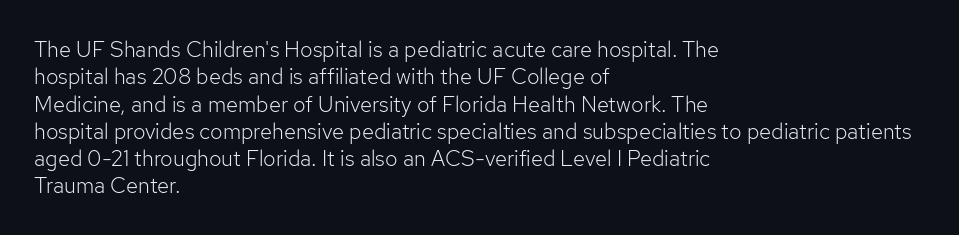
Q: Is the text bold? A: No.
Q: Is the text italic (slanted)? A: No, it is upright.
Q: Is the text underlined? A: No.
Q: How is the paragraph aligned? A: Left-aligned.
Q: Is the spacing between letters normal or unusually wide? A: Normal.
